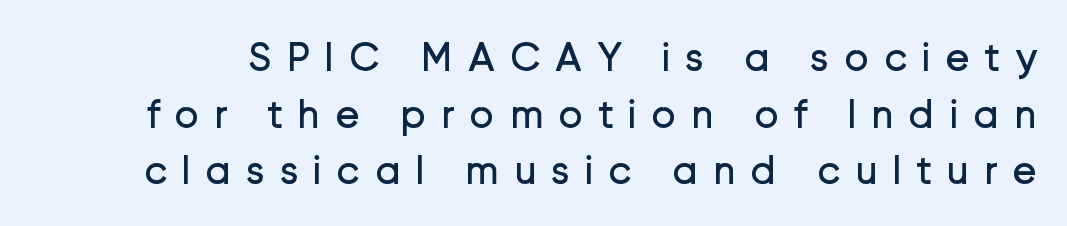
Q: Is the text bold? A: No.
Q: Is the text italic (slanted)? A: No, it is upright.
Q: Is the typeface a serif or a sans-serif typeface? A: Sans-serif.
Q: Is the text underlined? A: No.
Q: Is the spacing between letters normal or unusually wide? A: Unusually wide.
Q: Is the spacing between lines tight, normal or loose? A: Normal.
Q: Width (condensed, normal, or wide)? A: Normal.
Q: Stroke contrast? A: Low.
Q: x-height? A: Medium.
Q: Monospaced? A: No.
